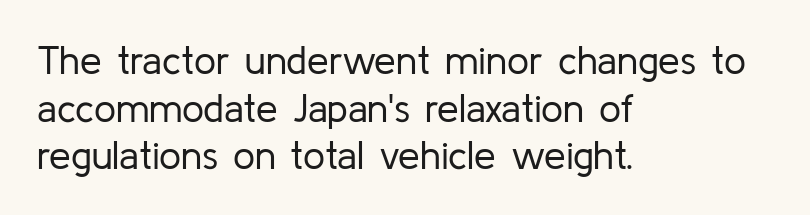
The image shows 39 px regular-weight sans-serif type, upright; set left-aligned, line spacing 1.22x, normal letter spacing, not underlined; low stroke contrast and a medium x-height.
